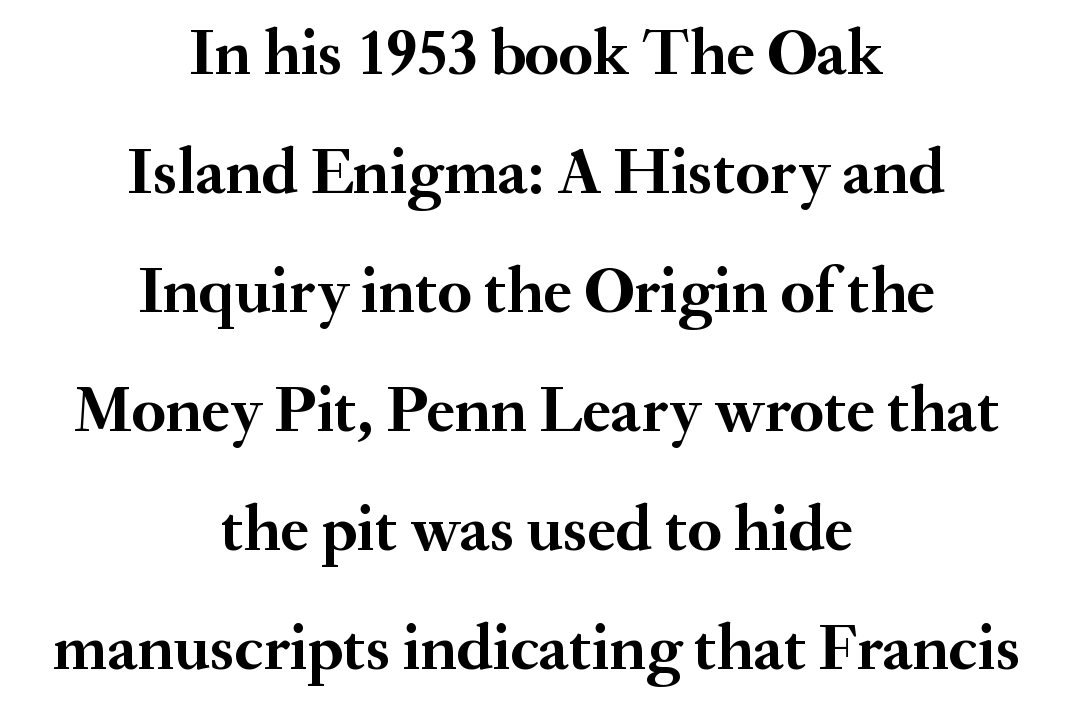
{"serif": "yes", "italic": "no", "bold": "yes", "weight": "semibold", "width": "normal", "stroke_contrast": "medium", "x_height": "small", "monospaced": "no", "underline": "no", "align": "center", "line_spacing_ratio": 1.83, "letter_spacing": "normal", "letter_spacing_em": 0.0, "glyph_px": 65}
